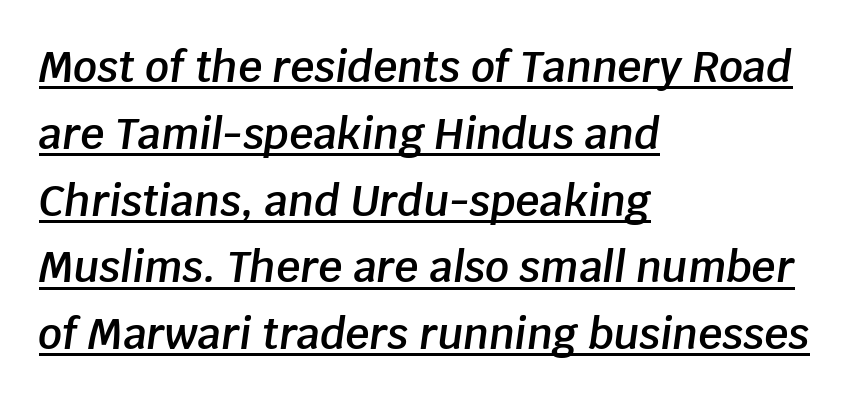
The image shows 42 px semibold type, italic (leaning right); set left-aligned, normal line spacing (1.59x), normal letter spacing, underlined; low stroke contrast and a large x-height.
